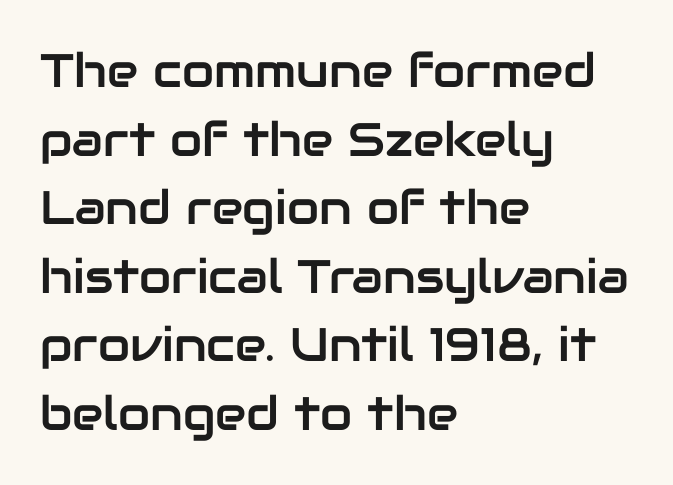
Q: Is the text italic (slanted)? A: No, it is upright.
Q: Is the typeface a serif or a sans-serif typeface? A: Sans-serif.
Q: Is the text underlined? A: No.
Q: How is the paragraph aligned? A: Left-aligned.
Q: Is the spacing between letters normal or unusually wide? A: Normal.
Q: Is the spacing between lines tight, normal or loose? A: Normal.
Q: Width (condensed, normal, or wide)? A: Normal.
Q: Stroke contrast? A: Low.
Q: x-height? A: Medium.
Q: Monospaced? A: No.
